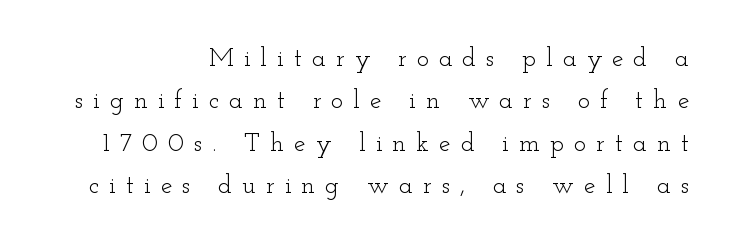
The image shows 26 px text type, upright; set right-aligned, normal line spacing (1.63x), unusually wide letter spacing (+0.38 em), not underlined.
